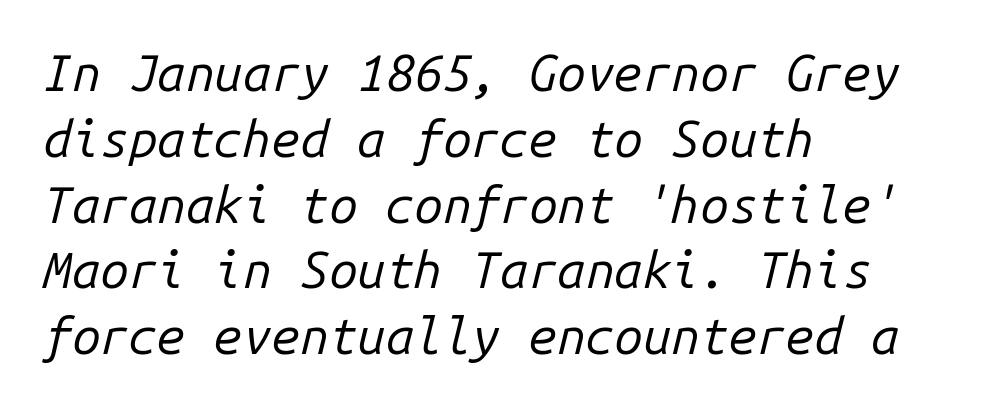
Heaviness? Minimal to ordinary, like unemphasized prose. The rendering anchors every line to the left-hand side. The whole block is typeset with a tilt. Clear beneath every line of the passage. The gaps between neighbouring characters are ordinary and unremarkable.
